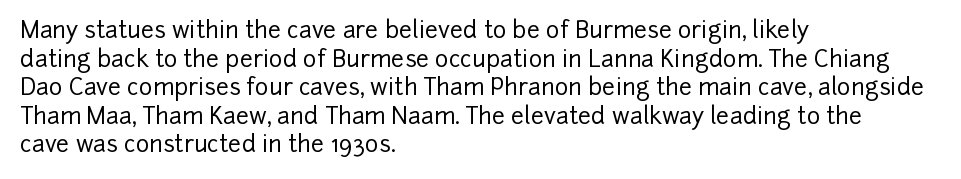
{"italic": "no", "underline": "no", "align": "left", "line_spacing_ratio": 1.24, "letter_spacing": "normal", "letter_spacing_em": 0.0, "glyph_px": 23}
